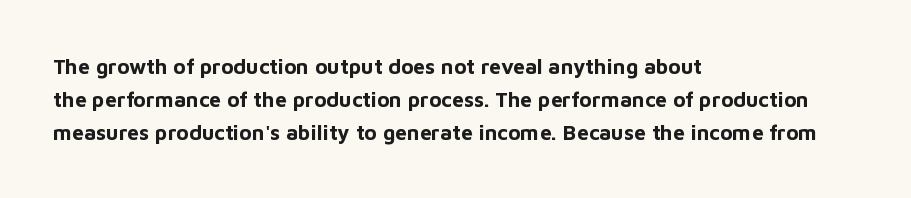
The sample has been set heavy, in full bold. Any mark beneath the type? The region is blank. The ragged edge is on the right, which tells us the setting is flush left. This sample uses plain, unmodified letter spacing. Posture: vertical. Does the leading feel generous? No, just average.
